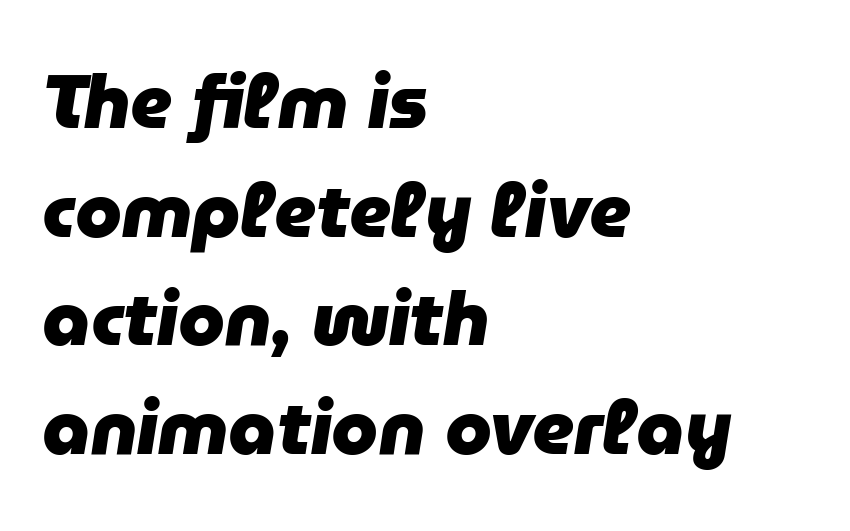
Yep, that's italic — everything's leaning. A typesetter would call this leading conventional body-copy spacing. The strokes are fattened all the way to bold. The strip under each line holds only bare page. The face used here is proportionally spaced, like ordinary book or web type. Default kerning and tracking; the words read as compact shapes.
